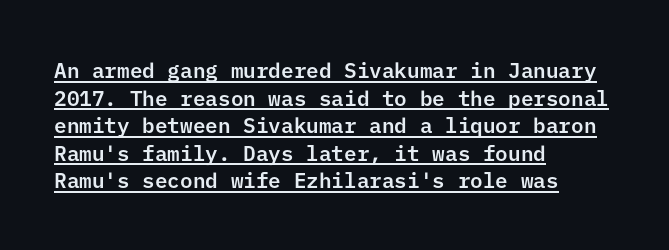
Q: Is the text italic (slanted)? A: No, it is upright.
Q: Is the text underlined? A: Yes.
Q: How is the paragraph aligned? A: Left-aligned.
Q: Is the spacing between letters normal or unusually wide? A: Normal.
Q: Is the spacing between lines tight, normal or loose? A: Normal.
